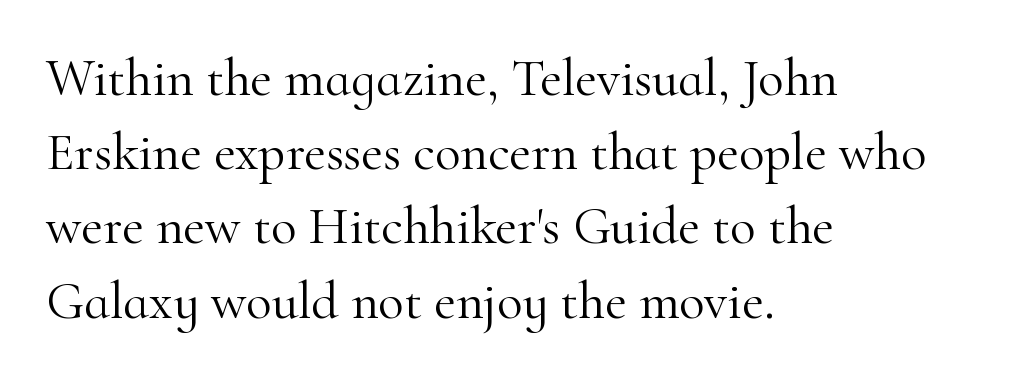
{"serif": "yes", "italic": "no", "bold": "no", "weight": "light", "width": "normal", "stroke_contrast": "high", "x_height": "small", "monospaced": "no", "underline": "no", "align": "left", "line_spacing": "normal", "line_spacing_ratio": 1.4, "letter_spacing": "normal", "letter_spacing_em": 0.0, "glyph_px": 53}
